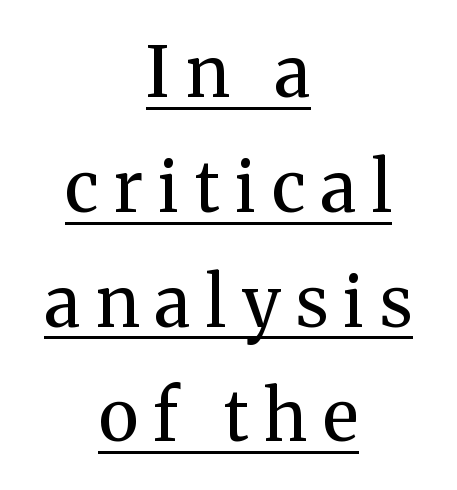
The image shows 70 px regular-weight serif type, upright; set centered, normal line spacing (1.64x), unusually wide letter spacing (+0.22 em), underlined; medium stroke contrast and a medium x-height.
